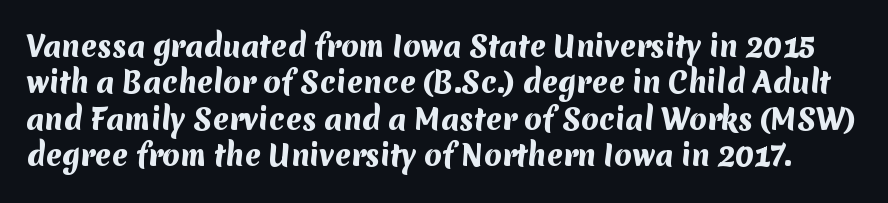
{"serif": "no", "bold": "yes", "weight": "heavy", "width": "normal", "stroke_contrast": "medium", "x_height": "medium", "monospaced": "no", "underline": "no", "line_spacing": "normal", "line_spacing_ratio": 1.3, "letter_spacing": "normal", "letter_spacing_em": 0.0, "glyph_px": 28}
